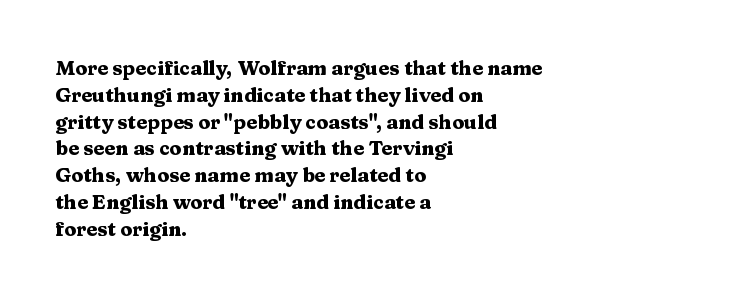
The image shows 20 px bold type, upright; set left-aligned, normal line spacing (1.34x), normal letter spacing, not underlined.
